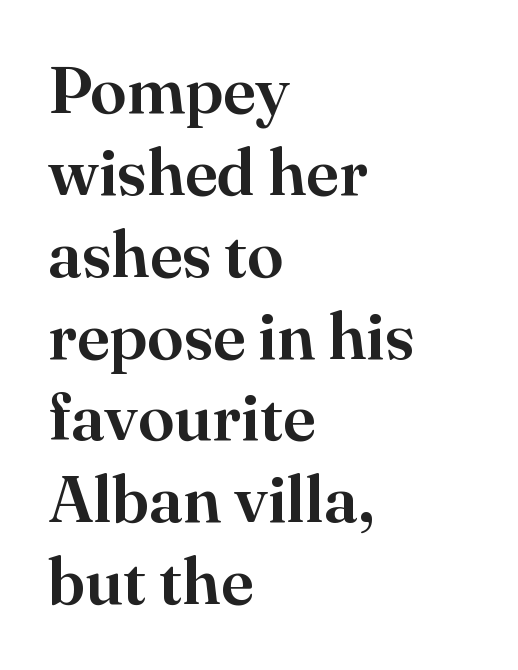
A serif font was chosen for this passage. Character widths vary here, with narrow letters taking less room than wide ones. No extra tracking has been applied to these lines. Nope, not italic — everything's standing straight. Unmarked baselines from the first word to the last.
